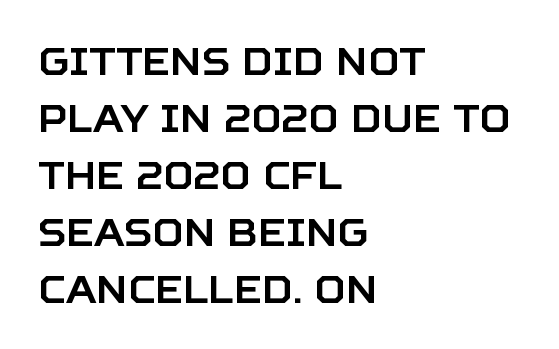
The image shows 38 px sans-serif type, upright; set left-aligned, normal line spacing (1.5x), normal letter spacing, not underlined; low stroke contrast and a large x-height.
